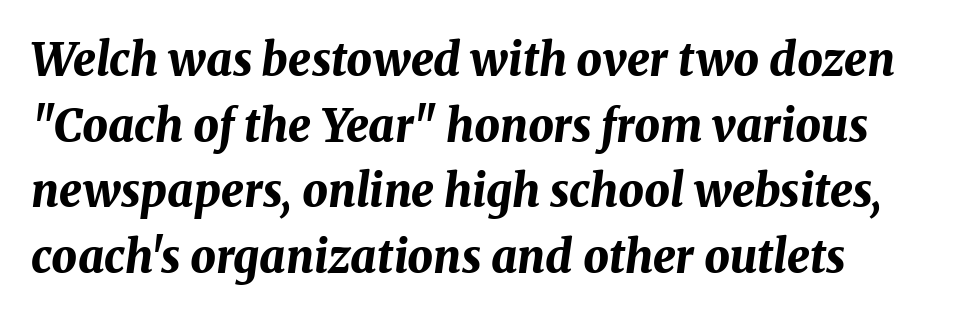
Nobody drew a line under any word here. Regular leading. Weight check: bold — yes, fully. Tall strokes in this sample are angled rather than plumb.
